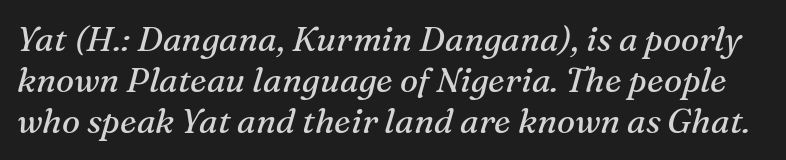
Q: Is the text bold? A: No.
Q: Is the text italic (slanted)? A: Yes, it leans right by about 16 degrees.
Q: Is the typeface a serif or a sans-serif typeface? A: Serif.
Q: Is the text underlined? A: No.
Q: Is the spacing between letters normal or unusually wide? A: Normal.
Q: Width (condensed, normal, or wide)? A: Normal.
Q: Stroke contrast? A: Medium.
Q: x-height? A: Medium.
Q: Monospaced? A: No.
